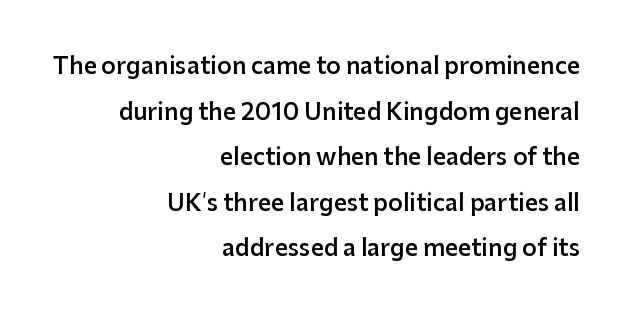
Q: Is the text bold? A: Semi-bold.
Q: Is the text italic (slanted)? A: No, it is upright.
Q: Is the text underlined? A: No.
Q: How is the paragraph aligned? A: Right-aligned.
Q: Is the spacing between letters normal or unusually wide? A: Normal.
Q: Is the spacing between lines tight, normal or loose? A: Loose.
